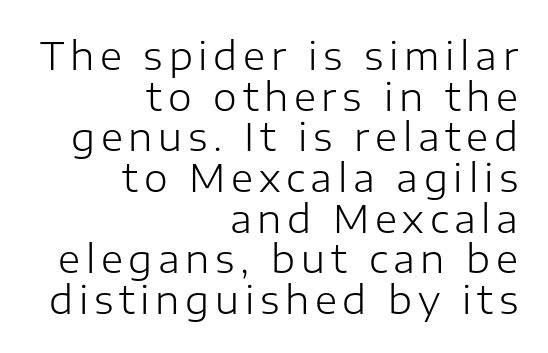
Q: Is the text bold? A: No.
Q: Is the text italic (slanted)? A: No, it is upright.
Q: Is the typeface a serif or a sans-serif typeface? A: Sans-serif.
Q: Is the text underlined? A: No.
Q: How is the paragraph aligned? A: Right-aligned.
Q: Is the spacing between lines tight, normal or loose? A: Tight.
Q: Width (condensed, normal, or wide)? A: Normal.
Q: Stroke contrast? A: Low.
Q: x-height? A: Medium.
Q: Monospaced? A: No.
